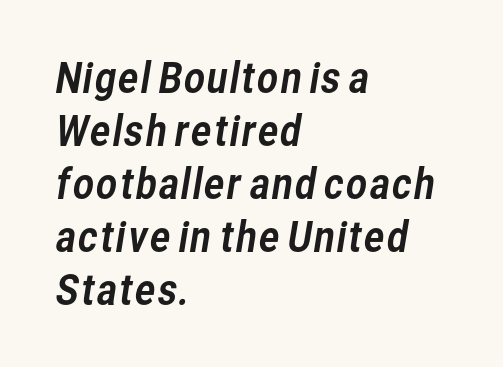
A typesetter would label this face a sans. Observe the ordinary spacing: letters are neighbours, not strangers. Caption: multi-line text, flush left, ragged right. This rendering features lettering with no underline. Note the varied advance widths — an 'i' is clearly narrower than an 'm'. These lines sit exactly where default settings would place them.
